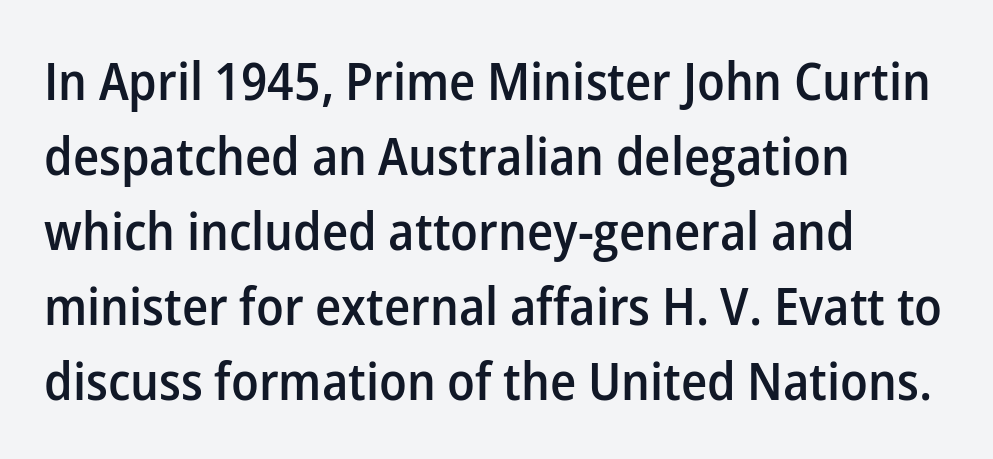
{"serif": "no", "italic": "no", "bold": "semi", "weight": "semibold", "width": "normal", "stroke_contrast": "low", "x_height": "medium", "monospaced": "no", "underline": "no", "align": "left", "line_spacing": "normal", "line_spacing_ratio": 1.44, "letter_spacing": "normal", "letter_spacing_em": 0.0, "glyph_px": 52}
